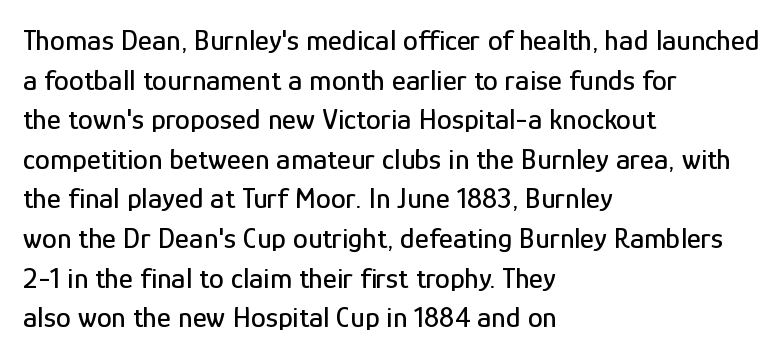
The image shows 30 px condensed sans-serif type, upright; set left-aligned, normal line spacing (1.32x), normal letter spacing, not underlined; low stroke contrast and a medium x-height.
